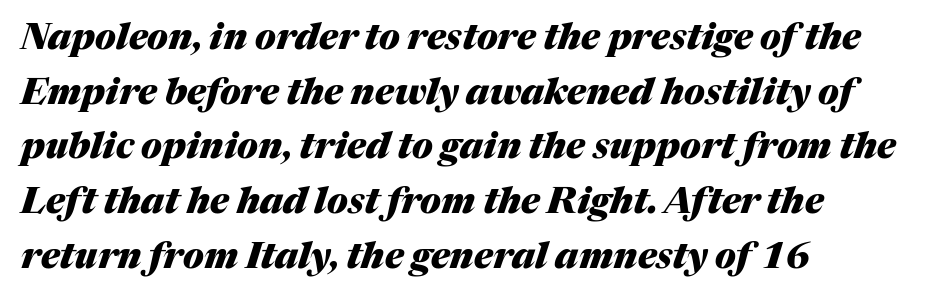
{"italic": "yes", "lean": "right", "slant_degrees": 17, "bold": "yes", "weight": "heavy", "width": "normal", "stroke_contrast": "medium", "x_height": "medium", "monospaced": "no", "underline": "no", "align": "left", "line_spacing": "normal", "line_spacing_ratio": 1.52, "letter_spacing": "normal", "letter_spacing_em": 0.0, "glyph_px": 36}
